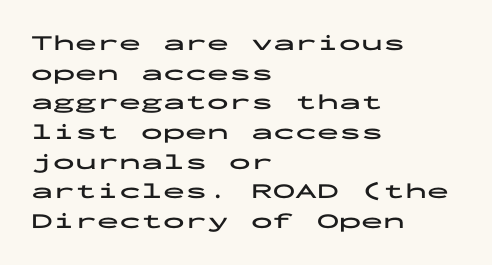
Caption: standard tracking, unaltered. Bold? Absolutely — the strokes are thick and heavy. Where is the straight margin? On the left. The line-height multiplier appears to be the usual default. Underlining? Definitely not there. Upright lettering throughout.
